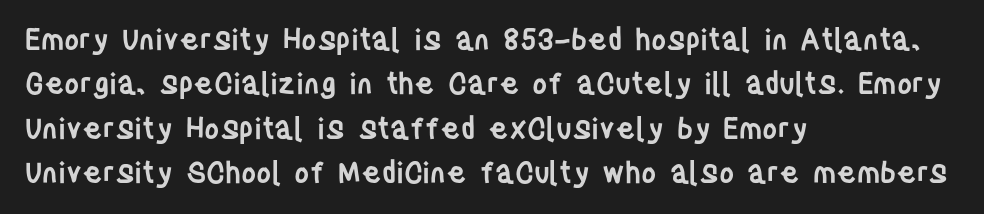
Q: Is the text bold? A: Semi-bold.
Q: Is the text italic (slanted)? A: No, it is upright.
Q: Is the typeface a serif or a sans-serif typeface? A: Sans-serif.
Q: Is the text underlined? A: No.
Q: How is the paragraph aligned? A: Left-aligned.
Q: Is the spacing between letters normal or unusually wide? A: Normal.
Q: Is the spacing between lines tight, normal or loose? A: Normal.
Q: Width (condensed, normal, or wide)? A: Condensed.
Q: Stroke contrast? A: Low.
Q: x-height? A: Large.
Q: Monospaced? A: No.
